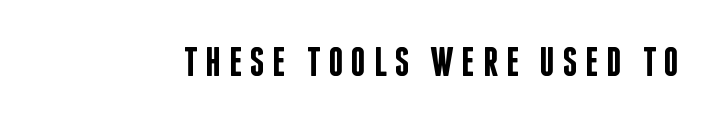
Q: Is the text bold? A: Semi-bold.
Q: Is the text italic (slanted)? A: No, it is upright.
Q: Is the typeface a serif or a sans-serif typeface? A: Sans-serif.
Q: Is the text underlined? A: No.
Q: Width (condensed, normal, or wide)? A: Condensed.
Q: Stroke contrast? A: Low.
Q: x-height? A: Large.
Q: Monospaced? A: No.
